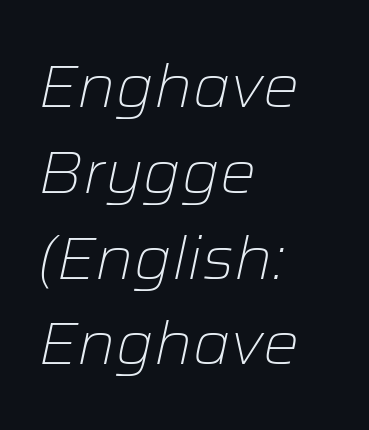
Q: Is the text bold? A: No.
Q: Is the text italic (slanted)? A: Yes, it leans right by about 12 degrees.
Q: Is the text underlined? A: No.
Q: How is the paragraph aligned? A: Left-aligned.
Q: Is the spacing between letters normal or unusually wide? A: Normal.
Q: Is the spacing between lines tight, normal or loose? A: Normal.
Q: Width (condensed, normal, or wide)? A: Normal.
Q: Stroke contrast? A: Low.
Q: x-height? A: Medium.
Q: Monospaced? A: No.
